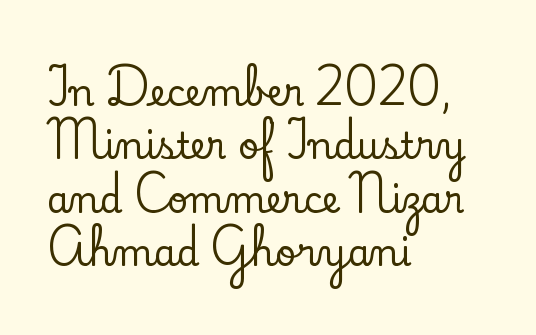
Casual observation: everything's shoved over to the left. Varying glyph widths throughout — classic text-font behaviour. Serifs: yes, visible at the terminals of the letterforms. The area under the type is left untouched. Spacing between characters is what you'd get straight out of the box. Horizontal bands of white between lines are of average thickness.
